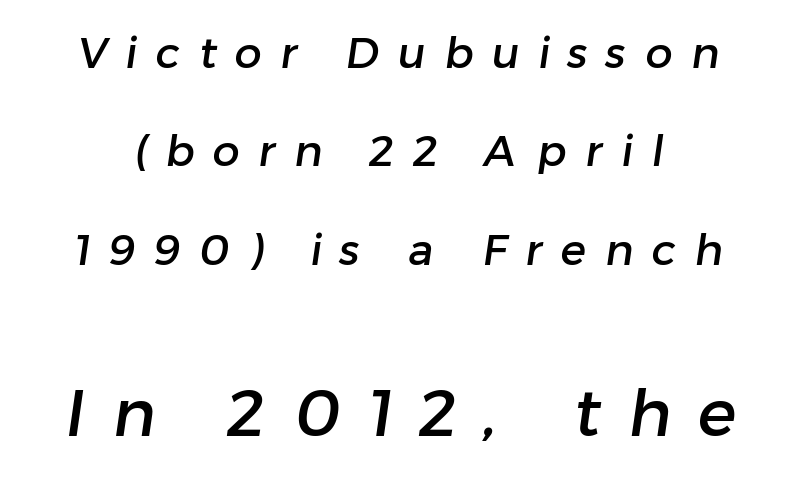
Q: Is the typeface a serif or a sans-serif typeface? A: Sans-serif.
Q: Is the text underlined? A: No.
Q: Is the spacing between letters normal or unusually wide? A: Unusually wide.
Q: Is the spacing between lines tight, normal or loose? A: Loose.
Q: Which block of text is set in a larger size, the first (top) or the second (bottom)? A: The second (bottom) one.
Q: Width (condensed, normal, or wide)? A: Normal.
Q: Stroke contrast? A: Low.
Q: x-height? A: Medium.
Q: Monospaced? A: No.
